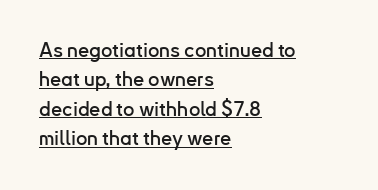
{"italic": "no", "underline": "yes", "align": "left", "line_spacing": "normal", "line_spacing_ratio": 1.47, "letter_spacing": "normal", "letter_spacing_em": 0.0, "glyph_px": 20}
